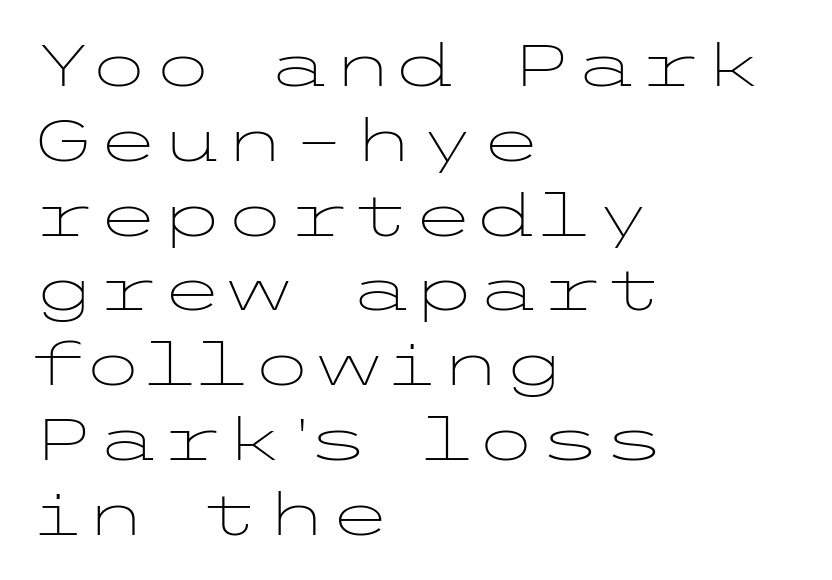
{"serif": "no", "italic": "no", "bold": "no", "weight": "light", "width": "wide", "stroke_contrast": "low", "x_height": "medium", "underline": "no", "align": "left", "line_spacing": "normal", "line_spacing_ratio": 1.29, "letter_spacing": "normal", "letter_spacing_em": 0.0, "glyph_px": 58}
